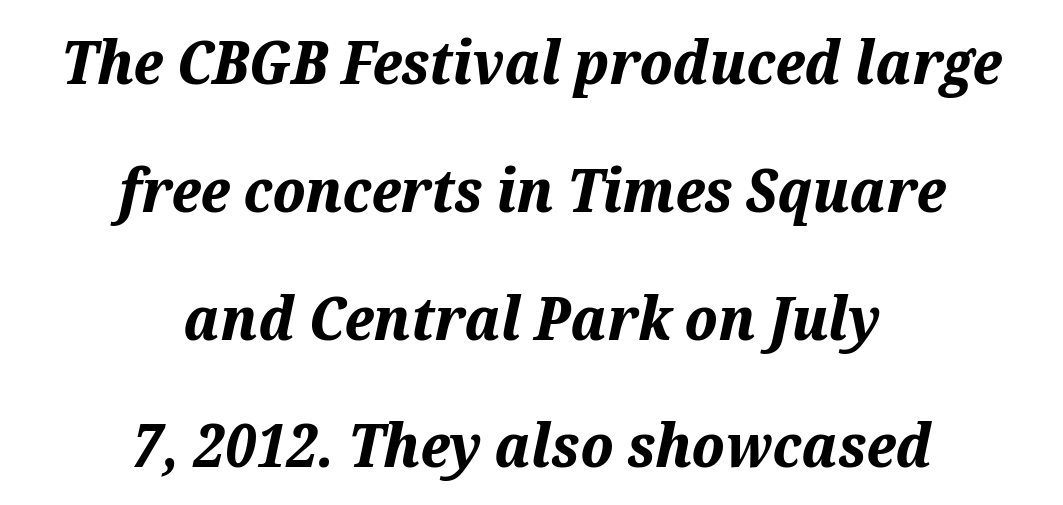
{"italic": "yes", "lean": "right", "slant_degrees": 12, "bold": "yes", "weight": "bold", "width": "normal", "stroke_contrast": "medium", "x_height": "medium", "monospaced": "no", "underline": "no", "align": "center", "line_spacing": "loose", "line_spacing_ratio": 2.13, "letter_spacing": "normal", "letter_spacing_em": 0.0, "glyph_px": 60}
